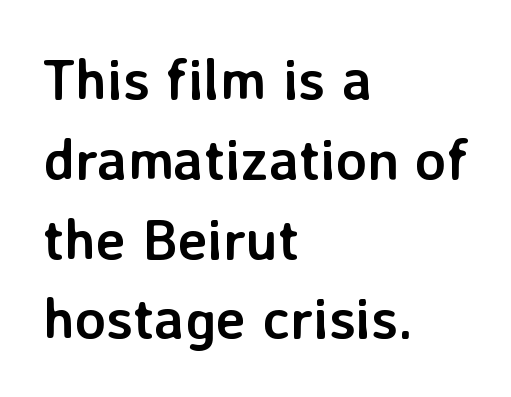
Q: Is the text bold? A: Yes.
Q: Is the text italic (slanted)? A: No, it is upright.
Q: Is the typeface a serif or a sans-serif typeface? A: Sans-serif.
Q: Is the text underlined? A: No.
Q: How is the paragraph aligned? A: Left-aligned.
Q: Is the spacing between letters normal or unusually wide? A: Normal.
Q: Is the spacing between lines tight, normal or loose? A: Normal.
Q: Width (condensed, normal, or wide)? A: Normal.
Q: Stroke contrast? A: Low.
Q: x-height? A: Medium.
Q: Monospaced? A: No.
